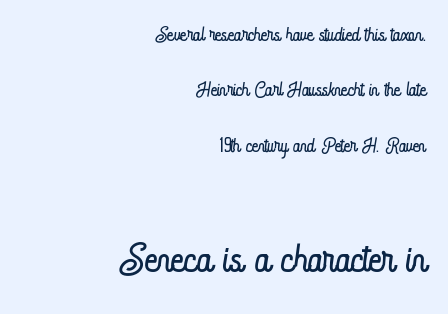
The image shows 57 px light, condensed type; set right-aligned, loose line spacing (1.98x), normal letter spacing, not underlined; the second (bottom) block is 2.04x larger; low stroke contrast and a small x-height.
